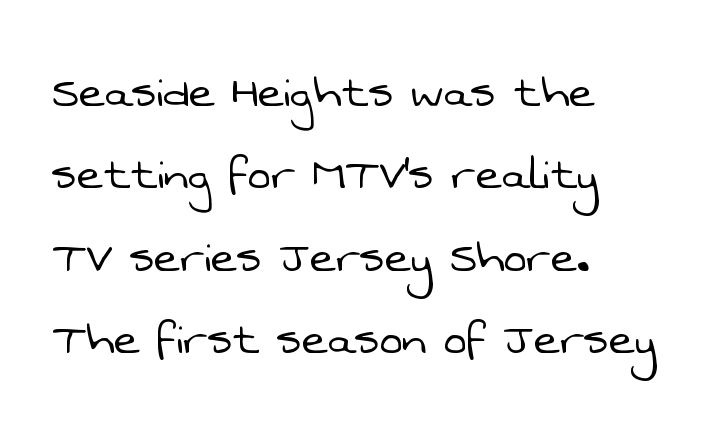
The image shows 55 px light sans-serif type; set left-aligned, normal line spacing (1.5x), normal letter spacing, not underlined; low stroke contrast and a medium x-height.
